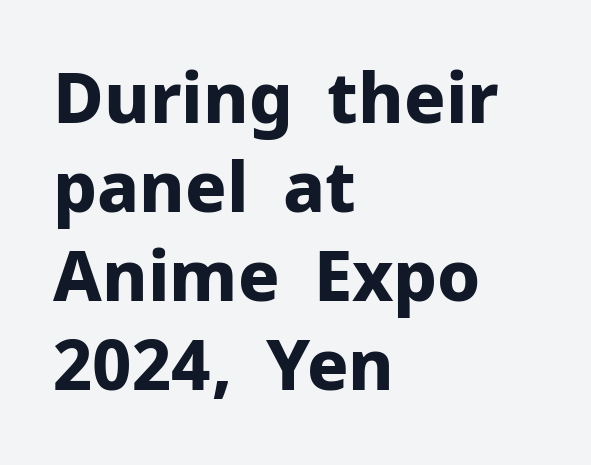
{"serif": "no", "italic": "no", "bold": "yes", "weight": "bold", "width": "normal", "stroke_contrast": "low", "x_height": "medium", "monospaced": "no", "underline": "no", "align": "left", "line_spacing": "normal", "line_spacing_ratio": 1.29, "letter_spacing": "normal", "letter_spacing_em": 0.0, "glyph_px": 69}
